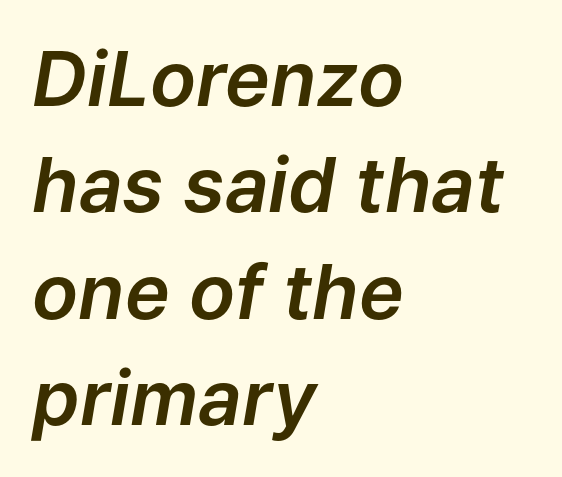
Has an underline been added? It has not. Caption: standard tracking, unaltered. The text carries the slant typical of an italic or oblique font. The rendering uses natural spacing where letterforms have individual widths. Reading down the column, the eye jumps a familiar distance to each next line. Casual observation: everything's shoved over to the left.
